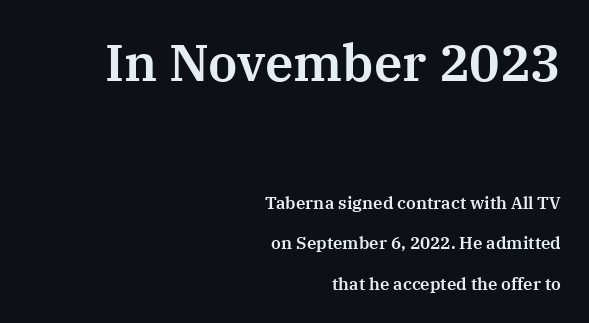
The letters carry serifs — small finishing strokes at the ends of their stems. A typesetter would call this zero additional tracking. Descenders hang freely into open space. The earlier block is typeset at a bigger size than the later block. This sample is right-justified, so line beginnings fall wherever the words allow. The type sits square on the baseline with zero lean.
